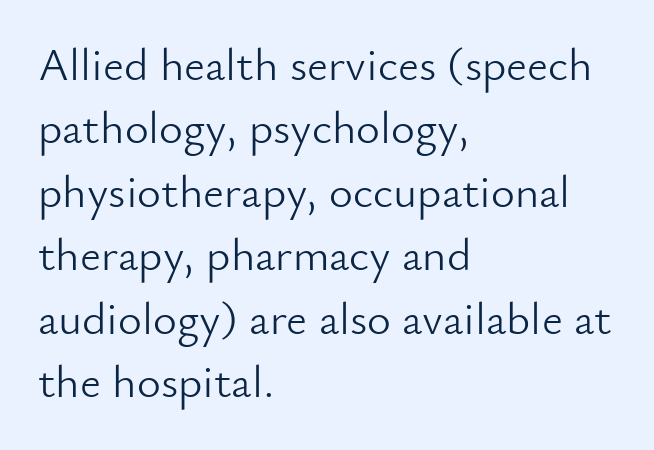
The image shows 46 px light sans-serif type, upright; set left-aligned, normal line spacing (1.38x), normal letter spacing, not underlined; low stroke contrast and a small x-height.
